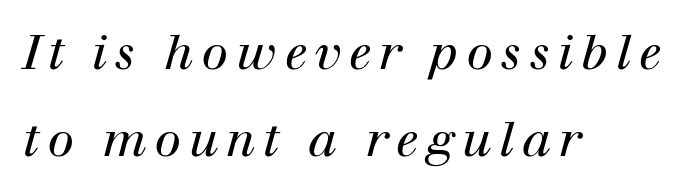
The image shows 48 px regular-weight serif type, italic (leaning right); set left-aligned, line spacing 1.81x, not underlined; high stroke contrast and a medium x-height.
